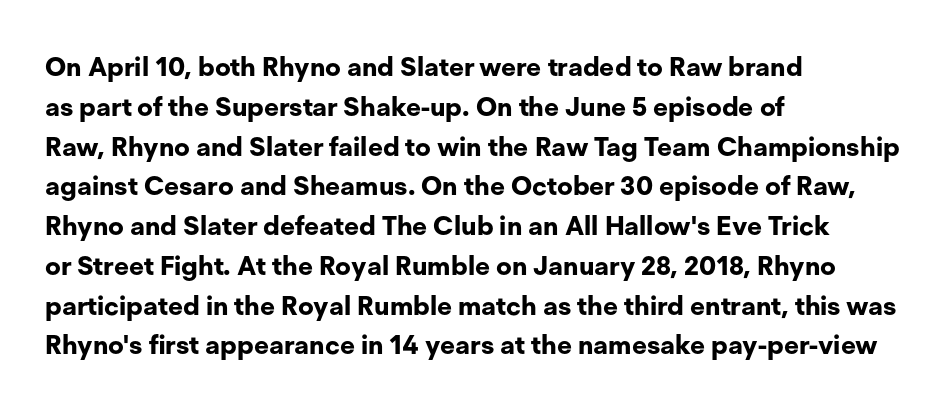
Q: Is the text bold? A: Yes.
Q: Is the text italic (slanted)? A: No, it is upright.
Q: Is the text underlined? A: No.
Q: How is the paragraph aligned? A: Left-aligned.
Q: Is the spacing between letters normal or unusually wide? A: Normal.
Q: Is the spacing between lines tight, normal or loose? A: Normal.
